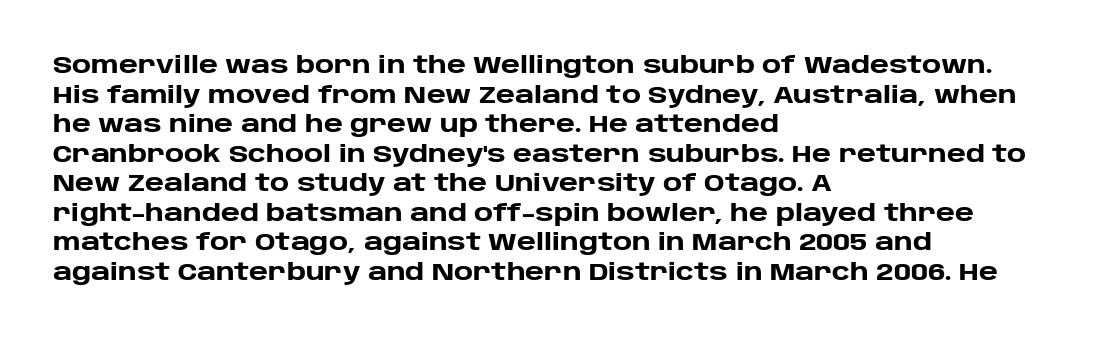
{"italic": "no", "bold": "yes", "underline": "no", "align": "left", "line_spacing_ratio": 1.23, "letter_spacing": "normal", "letter_spacing_em": 0.0, "glyph_px": 24}
